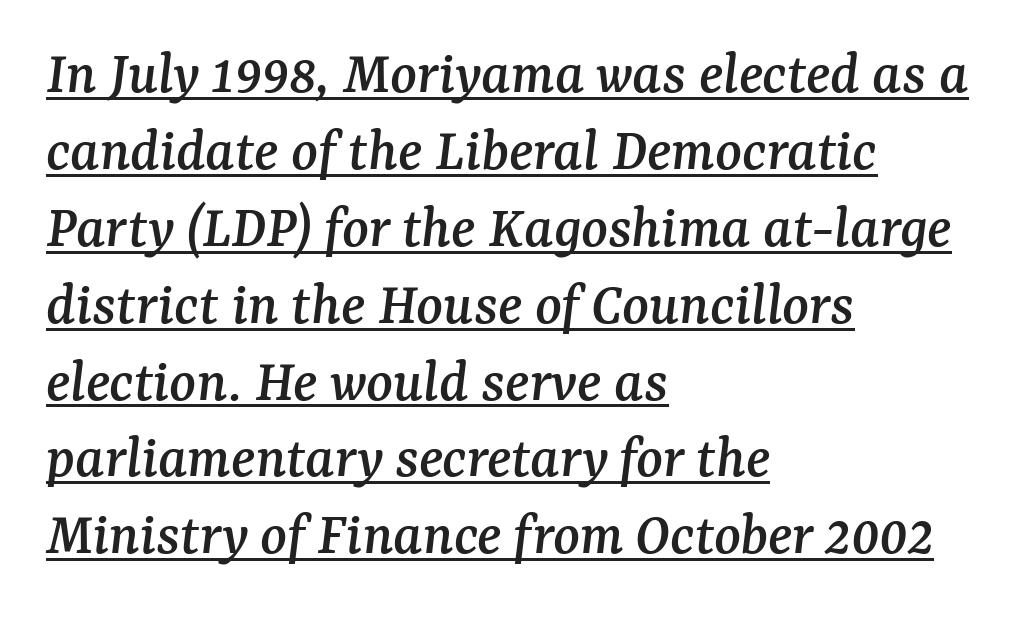
Q: Is the text italic (slanted)? A: Yes, it leans right by about 7 degrees.
Q: Is the typeface a serif or a sans-serif typeface? A: Serif.
Q: Is the text underlined? A: Yes.
Q: How is the paragraph aligned? A: Left-aligned.
Q: Is the spacing between letters normal or unusually wide? A: Normal.
Q: Width (condensed, normal, or wide)? A: Normal.
Q: Stroke contrast? A: Medium.
Q: x-height? A: Medium.
Q: Monospaced? A: No.
